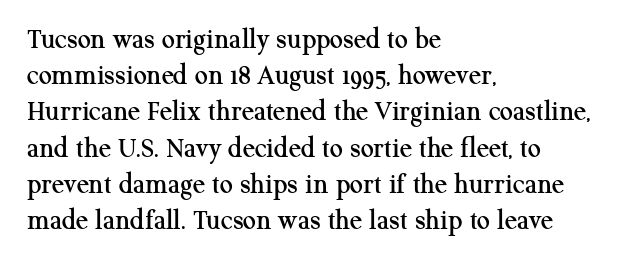
Q: Is the text italic (slanted)? A: No, it is upright.
Q: Is the typeface a serif or a sans-serif typeface? A: Serif.
Q: Is the text underlined? A: No.
Q: How is the paragraph aligned? A: Left-aligned.
Q: Is the spacing between letters normal or unusually wide? A: Normal.
Q: Is the spacing between lines tight, normal or loose? A: Normal.
Q: Width (condensed, normal, or wide)? A: Normal.
Q: Stroke contrast? A: Medium.
Q: x-height? A: Medium.
Q: Monospaced? A: No.
